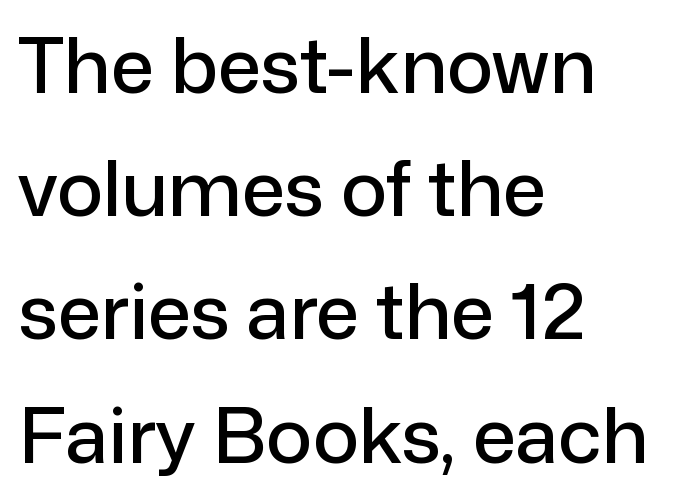
{"serif": "no", "italic": "no", "width": "normal", "stroke_contrast": "low", "x_height": "medium", "monospaced": "no", "underline": "no", "align": "left", "line_spacing": "normal", "line_spacing_ratio": 1.6, "letter_spacing": "normal", "letter_spacing_em": 0.0, "glyph_px": 77}
